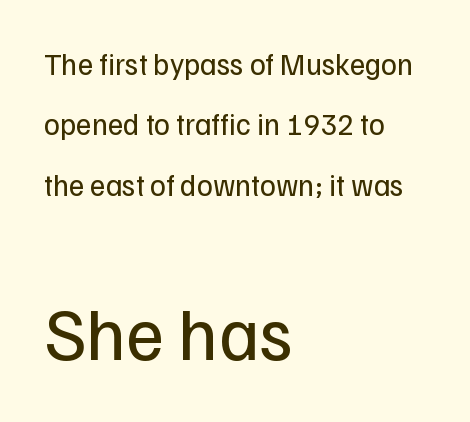
{"serif": "no", "italic": "no", "bold": "no", "weight": "regular", "width": "normal", "stroke_contrast": "low", "x_height": "medium", "monospaced": "no", "underline": "no", "align": "left", "line_spacing": "loose", "line_spacing_ratio": 2.01, "letter_spacing": "normal", "letter_spacing_em": 0.0, "larger_block": "second", "size_ratio": 2.47, "glyph_px": 74}
